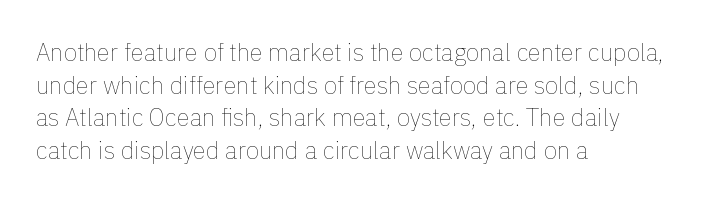
Plain, unruled lines of type. Ordinary non-slanted type is in use. Does extra space separate the letters? No, they use regular spacing. This is not heavy type; no bold has been used. These lines sit exactly where default settings would place them. Reading down the block, your eye returns to a fixed left position each line.
